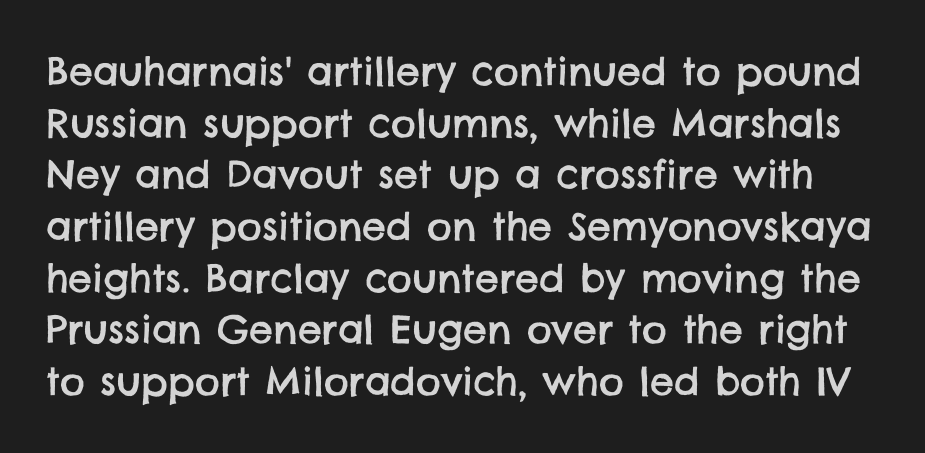
Q: Is the typeface a serif or a sans-serif typeface? A: Sans-serif.
Q: Is the text underlined? A: No.
Q: Is the spacing between letters normal or unusually wide? A: Normal.
Q: Is the spacing between lines tight, normal or loose? A: Normal.
Q: Width (condensed, normal, or wide)? A: Normal.
Q: Stroke contrast? A: Low.
Q: x-height? A: Large.
Q: Monospaced? A: No.
